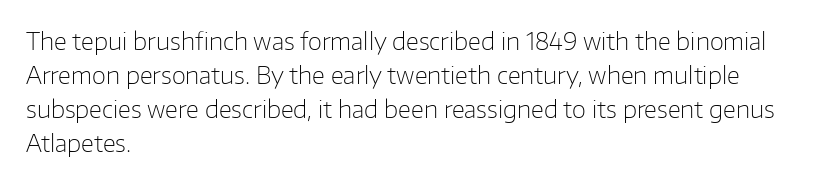
Q: Is the text bold? A: No.
Q: Is the text italic (slanted)? A: No, it is upright.
Q: Is the text underlined? A: No.
Q: How is the paragraph aligned? A: Left-aligned.
Q: Is the spacing between letters normal or unusually wide? A: Normal.
Q: Is the spacing between lines tight, normal or loose? A: Normal.
